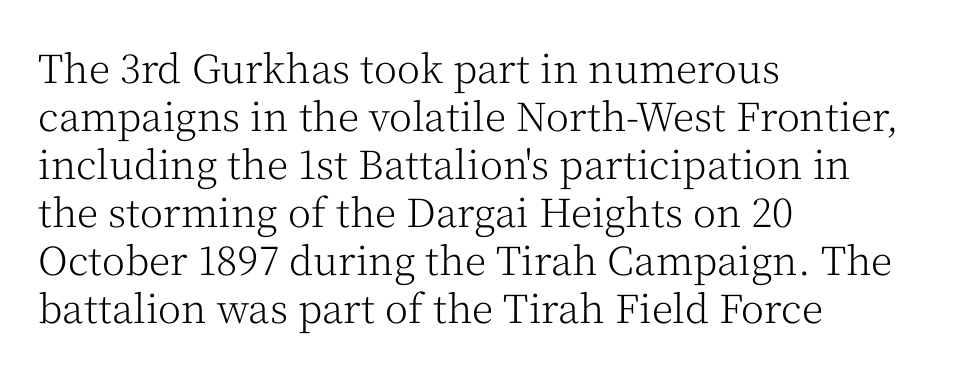
The passage shown is typeset with a serif family. Is the letter spacing exaggerated? No — it looks like the ordinary default. Every stem runs plumb, perpendicular to the baseline. Descenders hang freely into open space. If you drew a ruler down the left edge, every line would touch it.
